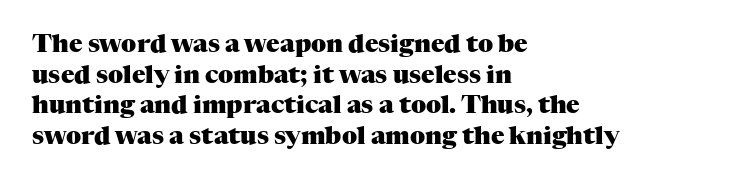
In CSS terms this would be text-align: left. Anything drawn beneath the words? Only blank space. Posture: upright roman. As a designer I'd log this as weight 700, bold.
